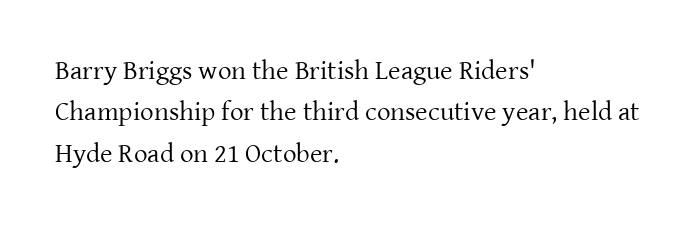
Q: Is the text bold? A: No.
Q: Is the text italic (slanted)? A: No, it is upright.
Q: Is the text underlined? A: No.
Q: How is the paragraph aligned? A: Left-aligned.
Q: Is the spacing between letters normal or unusually wide? A: Normal.
Q: Is the spacing between lines tight, normal or loose? A: Normal.
